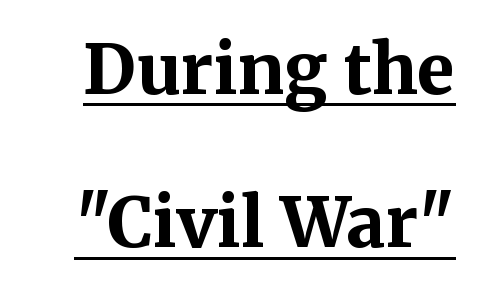
Q: Is the text bold? A: Yes.
Q: Is the text italic (slanted)? A: No, it is upright.
Q: Is the typeface a serif or a sans-serif typeface? A: Serif.
Q: Is the text underlined? A: Yes.
Q: Is the spacing between letters normal or unusually wide? A: Normal.
Q: Is the spacing between lines tight, normal or loose? A: Loose.
Q: Width (condensed, normal, or wide)? A: Normal.
Q: Stroke contrast? A: Medium.
Q: x-height? A: Medium.
Q: Monospaced? A: No.
